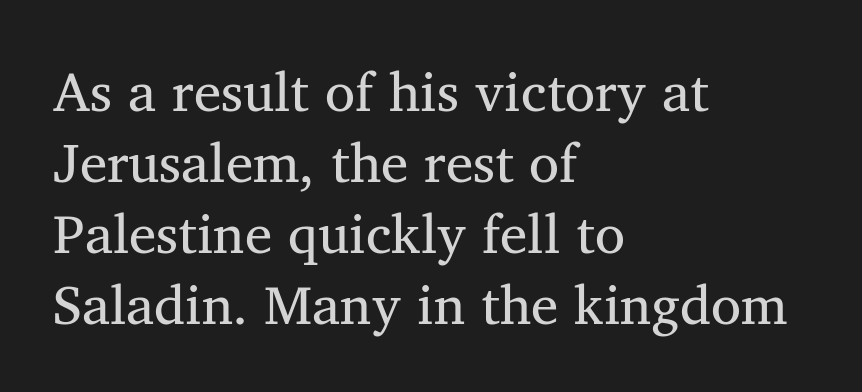
The image shows 55 px regular-weight serif type; set left-aligned, normal line spacing (1.29x), normal letter spacing, not underlined; medium stroke contrast and a medium x-height.
